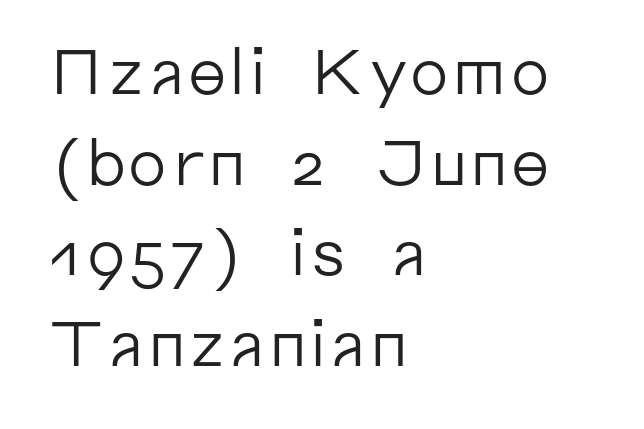
Q: Is the text bold? A: No.
Q: Is the text italic (slanted)? A: No, it is upright.
Q: Is the typeface a serif or a sans-serif typeface? A: Sans-serif.
Q: Is the text underlined? A: No.
Q: How is the paragraph aligned? A: Left-aligned.
Q: Is the spacing between letters normal or unusually wide? A: Normal.
Q: Is the spacing between lines tight, normal or loose? A: Normal.
Q: Width (condensed, normal, or wide)? A: Normal.
Q: Stroke contrast? A: Low.
Q: x-height? A: Medium.
Q: Monospaced? A: No.
